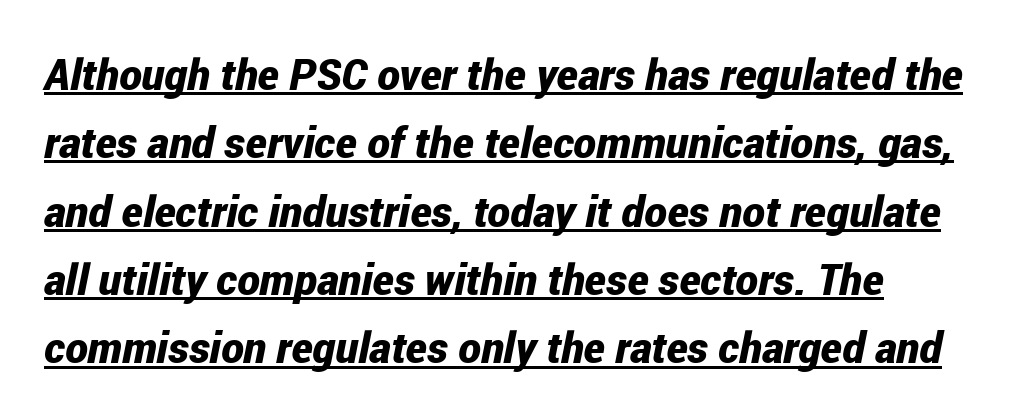
Underlining? Definitely there. The letters are bold, with thick, heavy strokes. Observe the ordinary spacing: letters are neighbours, not strangers. The letters advance in unequal steps, a hallmark of proportional type. Does the lettering tilt? It does — this is italic.
